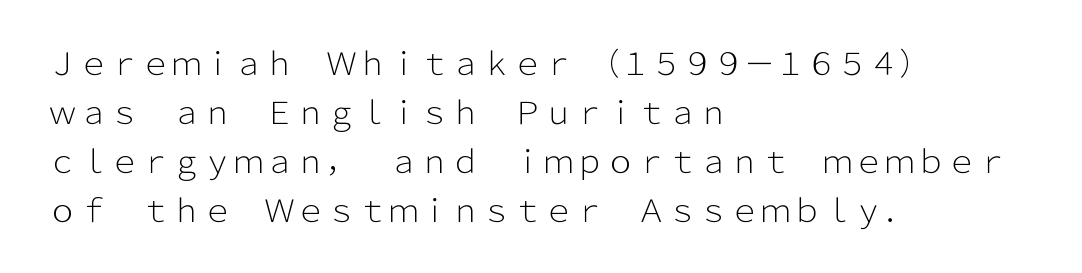
Q: Is the text bold? A: No.
Q: Is the text italic (slanted)? A: No, it is upright.
Q: Is the typeface a serif or a sans-serif typeface? A: Sans-serif.
Q: Is the text underlined? A: No.
Q: How is the paragraph aligned? A: Left-aligned.
Q: Is the spacing between letters normal or unusually wide? A: Normal.
Q: Is the spacing between lines tight, normal or loose? A: Normal.
Q: Width (condensed, normal, or wide)? A: Normal.
Q: Stroke contrast? A: Low.
Q: x-height? A: Medium.
Q: Monospaced? A: No.
